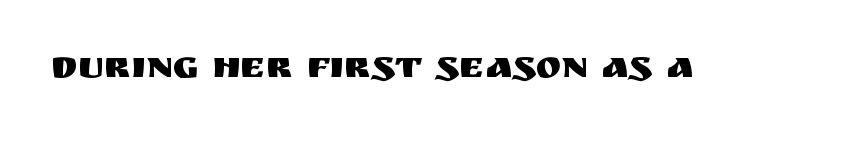
{"serif": "no", "italic": "no", "width": "normal", "stroke_contrast": "medium", "x_height": "large", "monospaced": "no", "underline": "no", "letter_spacing": "normal", "letter_spacing_em": 0.0, "glyph_px": 38}
